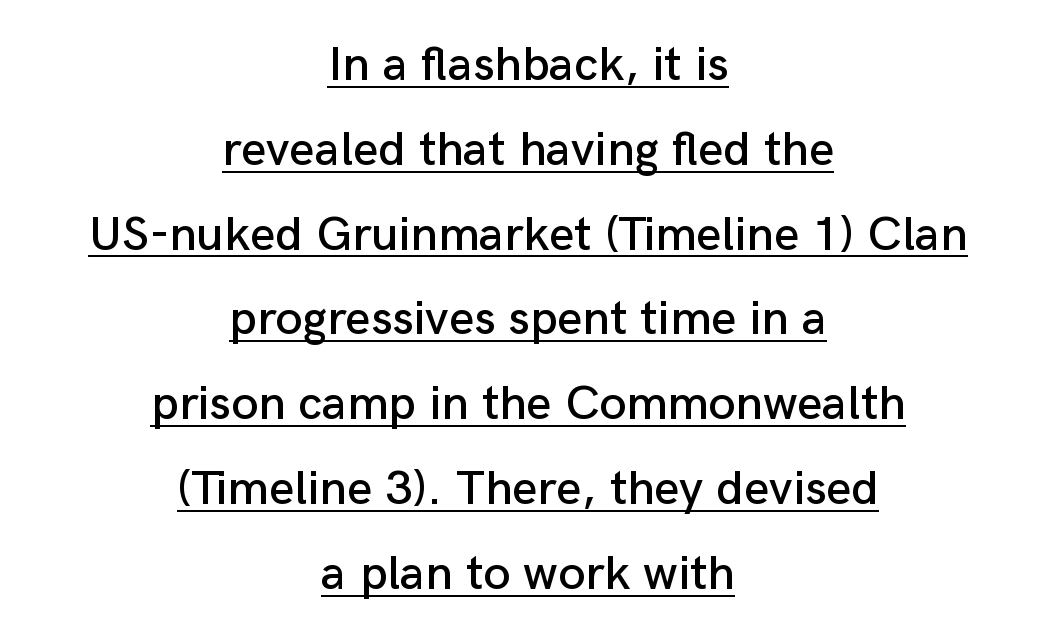
{"serif": "no", "italic": "no", "width": "normal", "stroke_contrast": "low", "x_height": "medium", "monospaced": "no", "underline": "yes", "align": "center", "line_spacing_ratio": 1.73, "letter_spacing": "normal", "letter_spacing_em": 0.0, "glyph_px": 49}
